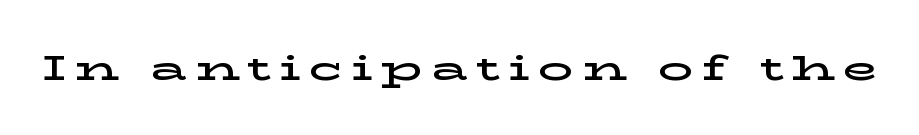
The image shows 35 px wide serif type, upright; set unusually wide letter spacing (+0.23 em), not underlined; low stroke contrast and a medium x-height.
